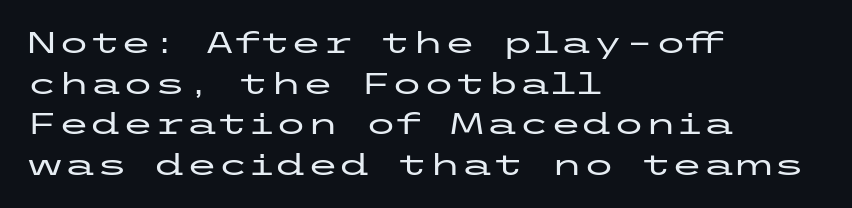
Q: Is the text italic (slanted)? A: No, it is upright.
Q: Is the typeface a serif or a sans-serif typeface? A: Sans-serif.
Q: Is the text underlined? A: No.
Q: How is the paragraph aligned? A: Left-aligned.
Q: Is the spacing between letters normal or unusually wide? A: Normal.
Q: Is the spacing between lines tight, normal or loose? A: Normal.
Q: Width (condensed, normal, or wide)? A: Wide.
Q: Stroke contrast? A: Low.
Q: x-height? A: Medium.
